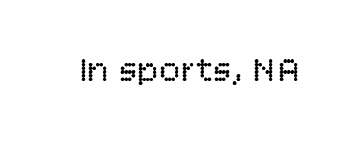
The lettering holds an erect, upright posture throughout. Character widths vary here, with narrow letters taking less room than wide ones. Honestly, the letter spacing is just normal — you wouldn't notice it. A clean baseline with only descenders dipping below it. Nothing sits at the stroke ends, so this counts as sans-serif.
